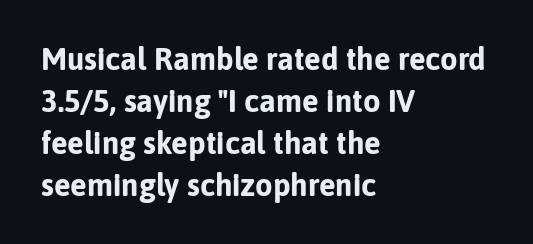
Q: Is the text bold? A: Yes.
Q: Is the text italic (slanted)? A: No, it is upright.
Q: Is the typeface a serif or a sans-serif typeface? A: Sans-serif.
Q: Is the text underlined? A: No.
Q: How is the paragraph aligned? A: Left-aligned.
Q: Is the spacing between letters normal or unusually wide? A: Normal.
Q: Is the spacing between lines tight, normal or loose? A: Normal.
Q: Width (condensed, normal, or wide)? A: Normal.
Q: Stroke contrast? A: Low.
Q: x-height? A: Medium.
Q: Monospaced? A: No.
